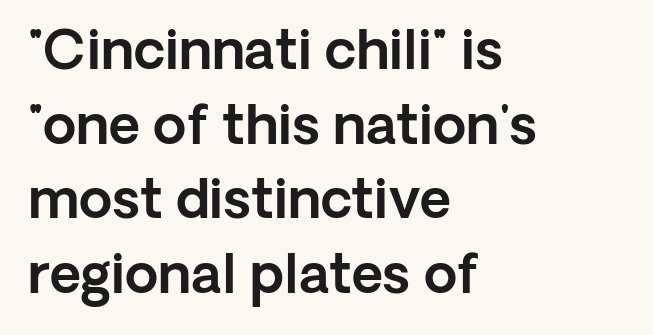
{"serif": "no", "italic": "no", "width": "normal", "x_height": "medium", "monospaced": "no", "underline": "no", "align": "left", "line_spacing": "normal", "line_spacing_ratio": 1.38, "letter_spacing": "normal", "letter_spacing_em": 0.0, "glyph_px": 54}
